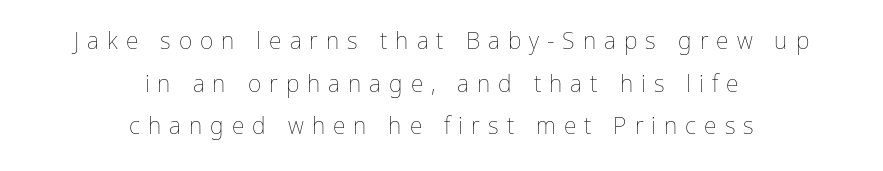
{"italic": "no", "bold": "no", "underline": "no", "align": "center", "line_spacing_ratio": 1.85, "letter_spacing": "wide", "letter_spacing_em": 0.35, "glyph_px": 23}
